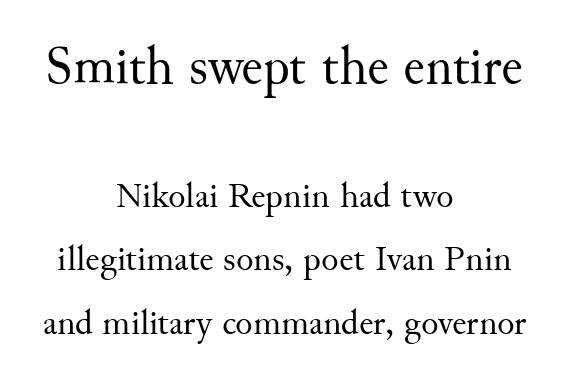
The image shows 54 px regular-weight serif type, upright; set centered, line spacing 1.77x, normal letter spacing, not underlined; the first (top) block is 1.5x larger; medium stroke contrast and a small x-height.
